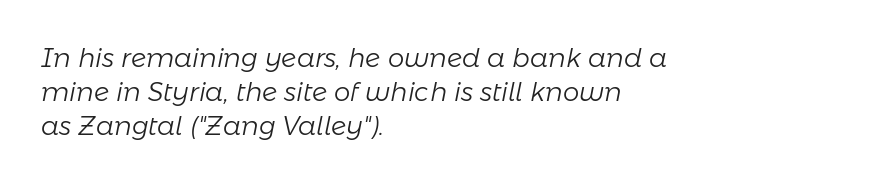
Q: Is the text bold? A: No.
Q: Is the text italic (slanted)? A: Yes, it leans right by about 11 degrees.
Q: Is the text underlined? A: No.
Q: How is the paragraph aligned? A: Left-aligned.
Q: Is the spacing between letters normal or unusually wide? A: Normal.
Q: Is the spacing between lines tight, normal or loose? A: Normal.
